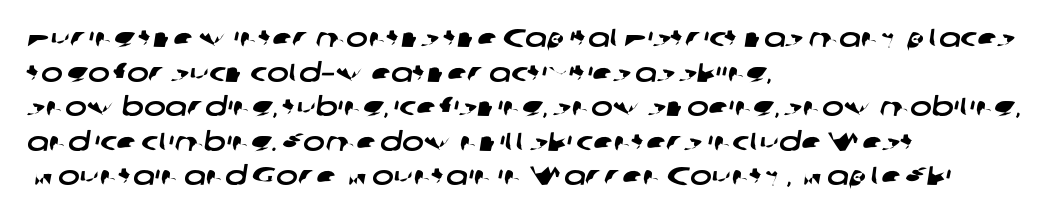
Q: Is the text underlined? A: No.
Q: How is the paragraph aligned? A: Left-aligned.
Q: Is the spacing between letters normal or unusually wide? A: Normal.
Q: Is the spacing between lines tight, normal or loose? A: Normal.
